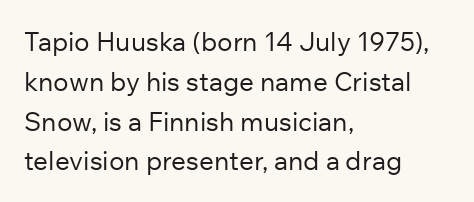
{"italic": "no", "bold": "no", "underline": "no", "align": "left", "line_spacing": "normal", "line_spacing_ratio": 1.53, "letter_spacing": "normal", "letter_spacing_em": 0.0, "glyph_px": 26}
